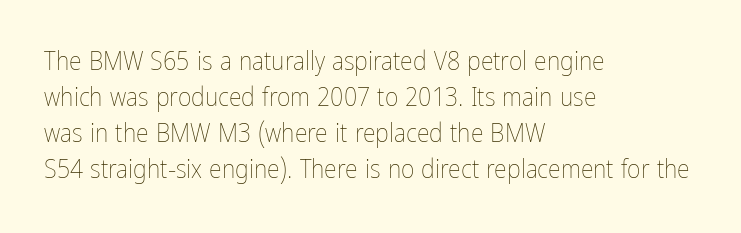
{"italic": "no", "bold": "no", "underline": "no", "align": "left", "line_spacing": "normal", "line_spacing_ratio": 1.39, "letter_spacing": "normal", "letter_spacing_em": 0.0, "glyph_px": 26}
